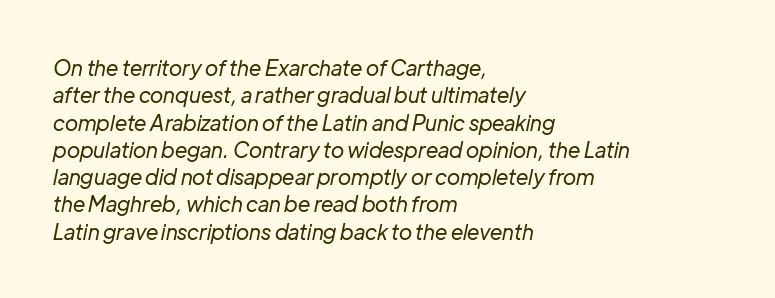
{"italic": "yes", "lean": "right", "slant_degrees": 12, "bold": "no", "underline": "no", "align": "left", "line_spacing": "normal", "line_spacing_ratio": 1.3, "letter_spacing": "normal", "letter_spacing_em": 0.0, "glyph_px": 21}
